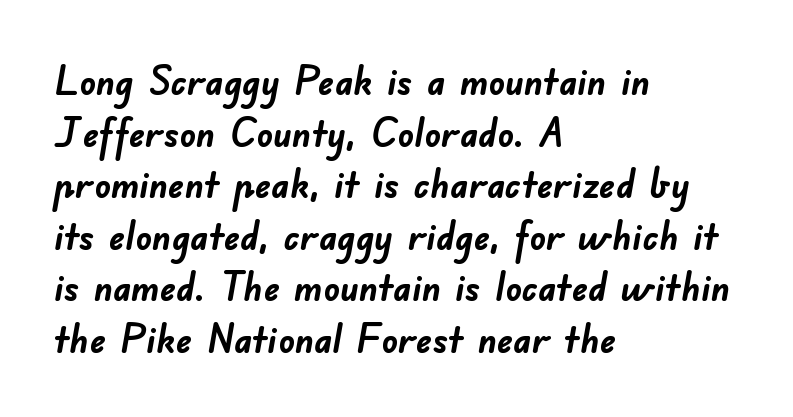
The image shows 40 px semibold sans-serif type; set left-aligned, normal line spacing (1.29x), normal letter spacing, not underlined; low stroke contrast and a small x-height.
